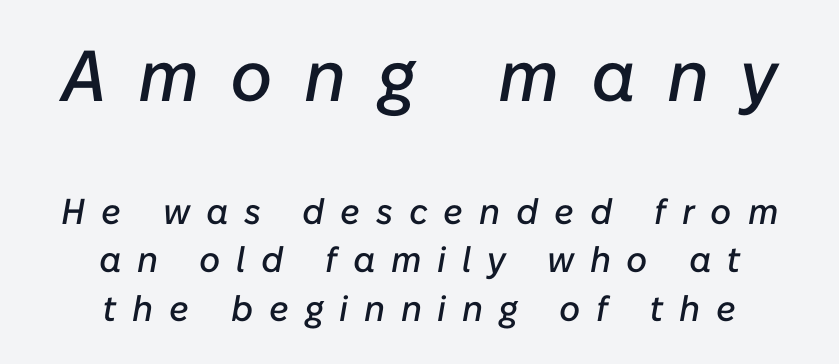
Is this a fixed-width face? No — the glyphs have proportional, varying widths. Large over small — that's the arrangement of the two blocks here. The line-height multiplier appears to be the usual default. Between one letter and the next there's a generous, obvious gap. One-word summary of the alignment: center.
